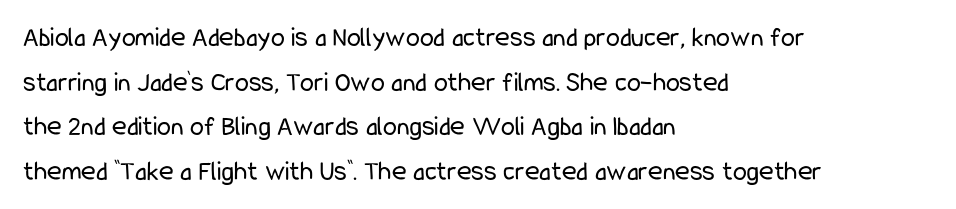
The letters stand upright; this is a roman face. No extra ink here — the face is not bold. The text block is weighted toward the left margin, trailing off unevenly rightward. Normally led — the rows are evenly, conventionally spaced. Descenders are the only things crossing below the line.
